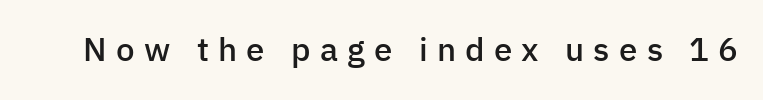
{"serif": "no", "italic": "no", "bold": "semi", "weight": "semibold", "width": "normal", "stroke_contrast": "low", "x_height": "medium", "monospaced": "no", "underline": "no", "letter_spacing": "wide", "letter_spacing_em": 0.28, "glyph_px": 33}
